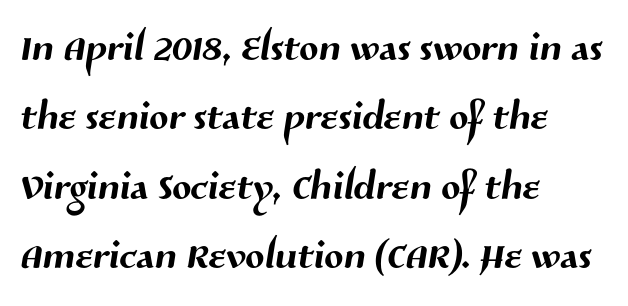
Q: Is the typeface a serif or a sans-serif typeface? A: Sans-serif.
Q: Is the text underlined? A: No.
Q: How is the paragraph aligned? A: Left-aligned.
Q: Is the spacing between letters normal or unusually wide? A: Normal.
Q: Width (condensed, normal, or wide)? A: Normal.
Q: Stroke contrast? A: Medium.
Q: x-height? A: Medium.
Q: Monospaced? A: No.
